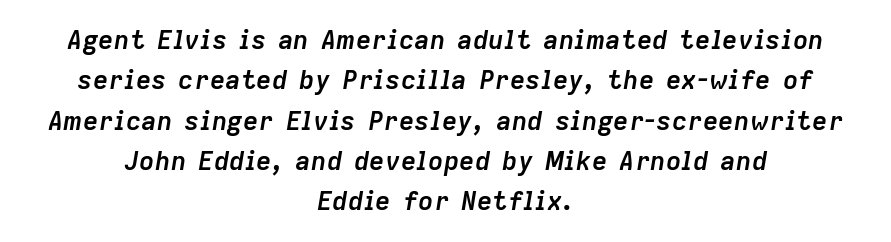
The image shows 26 px bold type, italic (leaning right); set centered, normal line spacing (1.55x), normal letter spacing, not underlined.
